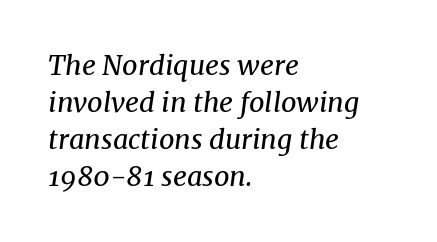
Interline gaps are of average width in this sample. Check the space under the baseline: it is left empty. In terms of letterspacing, this is plain default setting. The specimen reads as italic at a glance.
